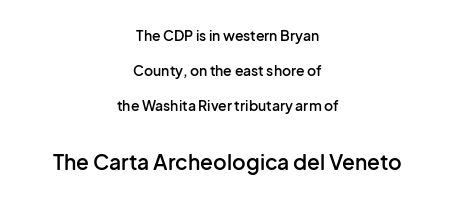
Stroke thickness is moderately raised; the sample reads as semibold. If you squint, the bottom block still reads clearly — it's the larger of the two. Check under the words: just untouched page. Quick note: interline space is abundant.
